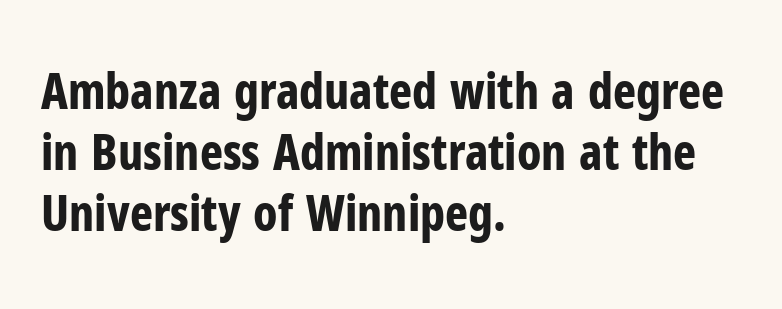
{"serif": "no", "italic": "no", "bold": "yes", "weight": "bold", "width": "condensed", "stroke_contrast": "low", "x_height": "medium", "monospaced": "no", "underline": "no", "align": "left", "line_spacing_ratio": 1.24, "letter_spacing": "normal", "letter_spacing_em": 0.0, "glyph_px": 49}
